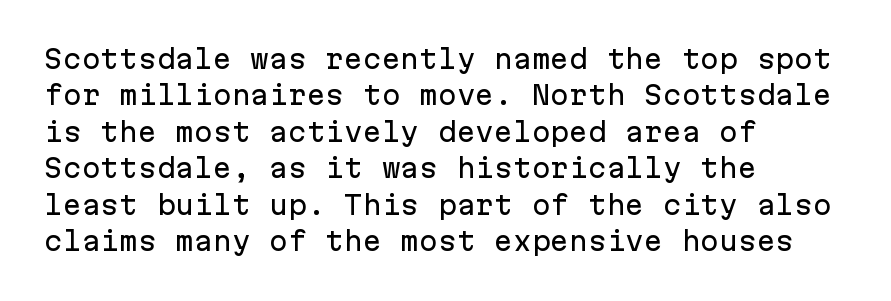
{"italic": "no", "underline": "no", "align": "left", "line_spacing": "normal", "line_spacing_ratio": 1.46, "letter_spacing": "normal", "letter_spacing_em": 0.0, "glyph_px": 25}
